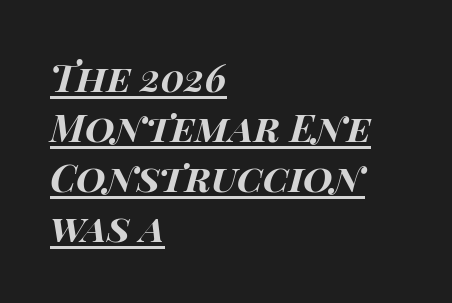
The image shows 38 px bold, wide type, italic (leaning right); set left-aligned, normal line spacing (1.32x), normal letter spacing, underlined; high stroke contrast and a large x-height.
